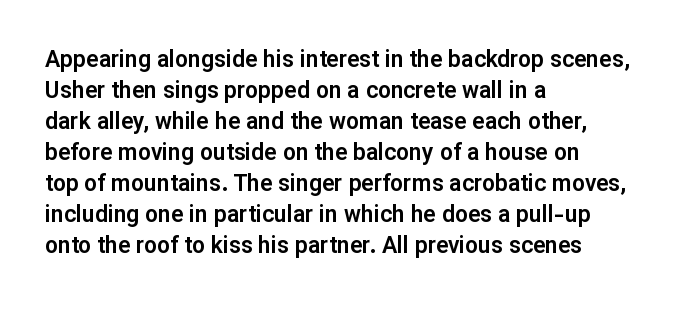
Q: Is the text italic (slanted)? A: No, it is upright.
Q: Is the text underlined? A: No.
Q: How is the paragraph aligned? A: Left-aligned.
Q: Is the spacing between letters normal or unusually wide? A: Normal.
Q: Is the spacing between lines tight, normal or loose? A: Normal.
